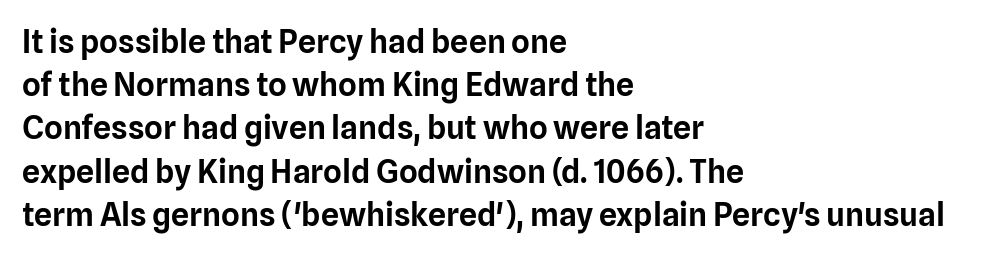
Q: Is the text italic (slanted)? A: No, it is upright.
Q: Is the typeface a serif or a sans-serif typeface? A: Sans-serif.
Q: Is the text underlined? A: No.
Q: How is the paragraph aligned? A: Left-aligned.
Q: Is the spacing between letters normal or unusually wide? A: Normal.
Q: Is the spacing between lines tight, normal or loose? A: Normal.
Q: Width (condensed, normal, or wide)? A: Normal.
Q: Stroke contrast? A: Low.
Q: x-height? A: Medium.
Q: Monospaced? A: No.
